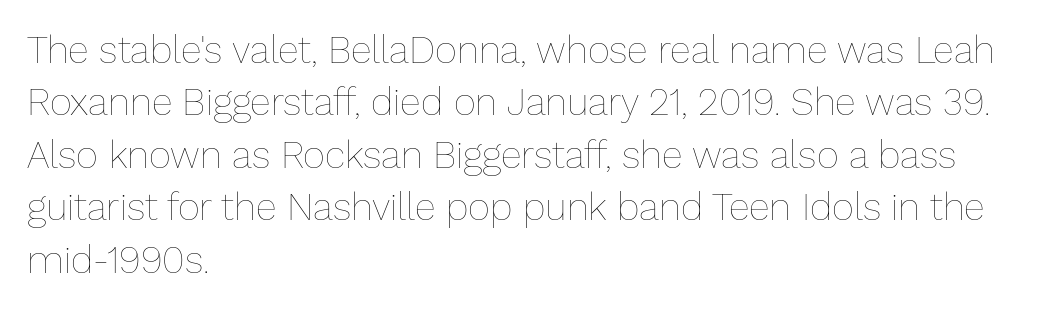
Q: Is the text bold? A: No.
Q: Is the text italic (slanted)? A: No, it is upright.
Q: Is the text underlined? A: No.
Q: How is the paragraph aligned? A: Left-aligned.
Q: Is the spacing between letters normal or unusually wide? A: Normal.
Q: Is the spacing between lines tight, normal or loose? A: Normal.
Q: Width (condensed, normal, or wide)? A: Normal.
Q: Stroke contrast? A: Low.
Q: x-height? A: Medium.
Q: Monospaced? A: No.
